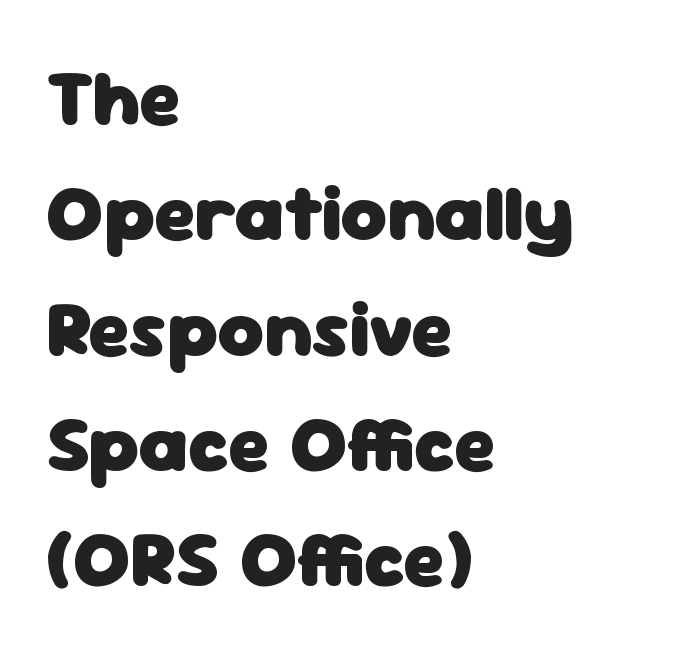
The image shows 79 px heavy sans-serif type, upright; set left-aligned, normal line spacing (1.46x), normal letter spacing, not underlined; low stroke contrast and a medium x-height.
